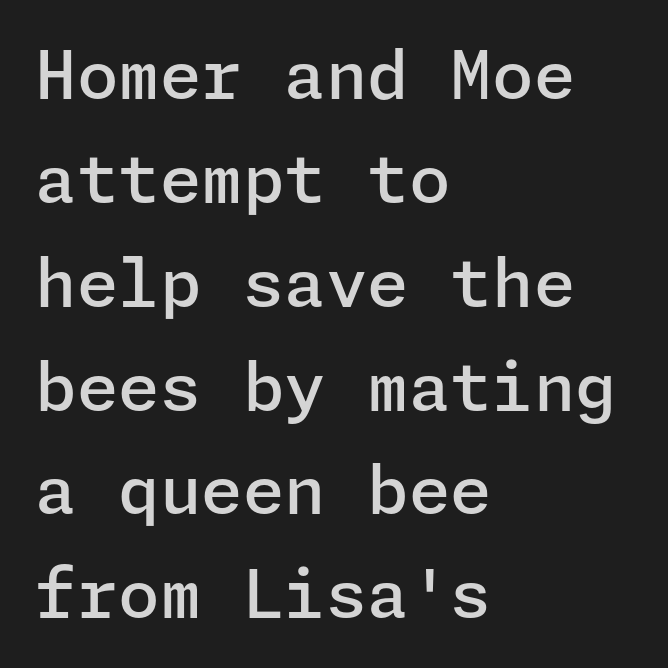
A typesetter would call this leading conventional body-copy spacing. The letterforms sit shoulder to shoulder at normal distance. Teacher's note: observe the even left margin — that is flush-left alignment. This is roman type, the default non-slanted kind. Semibold letterforms, between regular and bold.
